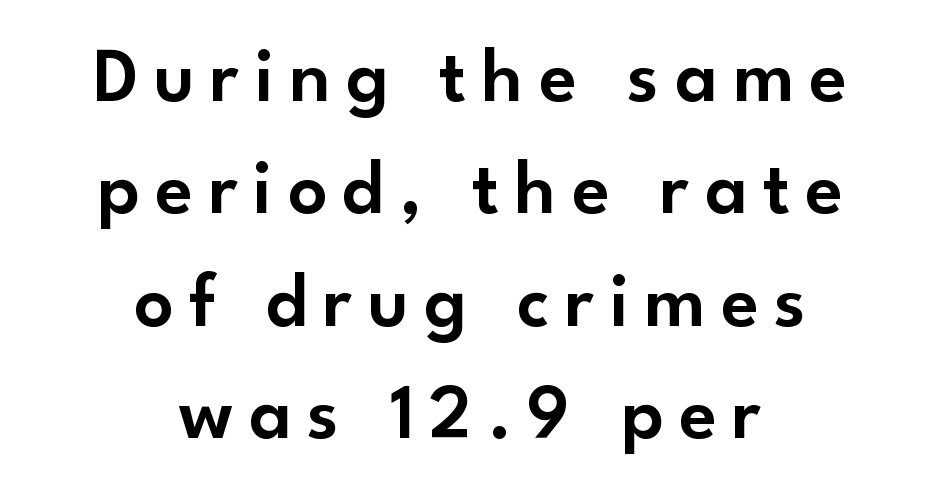
Q: Is the text italic (slanted)? A: No, it is upright.
Q: Is the typeface a serif or a sans-serif typeface? A: Sans-serif.
Q: Is the text underlined? A: No.
Q: How is the paragraph aligned? A: Centered.
Q: Is the spacing between letters normal or unusually wide? A: Unusually wide.
Q: Is the spacing between lines tight, normal or loose? A: Normal.
Q: Width (condensed, normal, or wide)? A: Normal.
Q: Stroke contrast? A: Low.
Q: x-height? A: Small.
Q: Monospaced? A: No.
